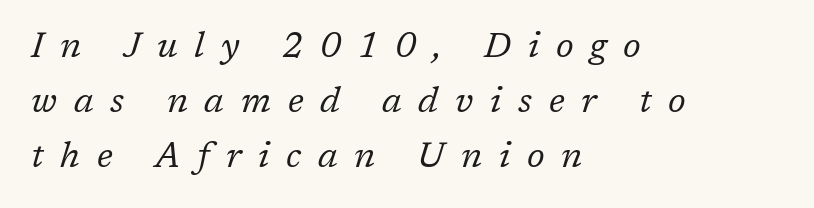
{"serif": "yes", "italic": "yes", "lean": "right", "slant_degrees": 17, "bold": "no", "weight": "regular", "width": "normal", "stroke_contrast": "low", "x_height": "medium", "monospaced": "no", "underline": "no", "align": "left", "line_spacing": "normal", "line_spacing_ratio": 1.57, "letter_spacing": "wide", "letter_spacing_em": 0.48, "glyph_px": 35}
